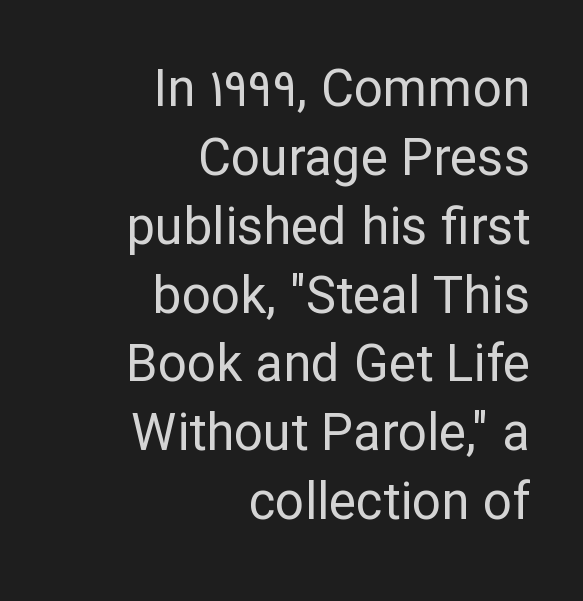
Q: Is the text bold? A: No.
Q: Is the text italic (slanted)? A: No, it is upright.
Q: Is the typeface a serif or a sans-serif typeface? A: Sans-serif.
Q: Is the text underlined? A: No.
Q: How is the paragraph aligned? A: Right-aligned.
Q: Is the spacing between letters normal or unusually wide? A: Normal.
Q: Is the spacing between lines tight, normal or loose? A: Normal.
Q: Width (condensed, normal, or wide)? A: Normal.
Q: Stroke contrast? A: Low.
Q: x-height? A: Medium.
Q: Monospaced? A: No.
